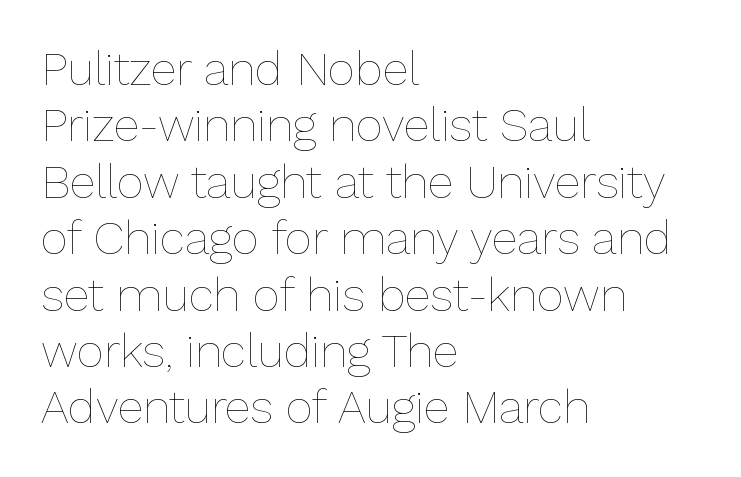
The image shows 47 px thin type, upright; set left-aligned, line spacing 1.2x, normal letter spacing, not underlined; low stroke contrast and a medium x-height.
